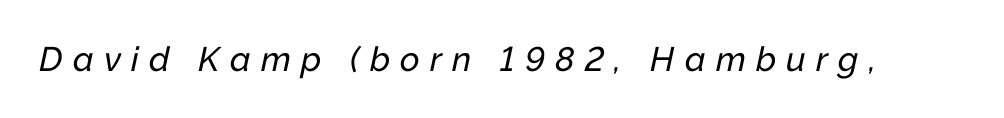
The area under the type is left untouched. Quick note: italic. The passage shown has open, widely tracked lettering throughout. A typesetter would call this proportional, since set widths differ per character.
